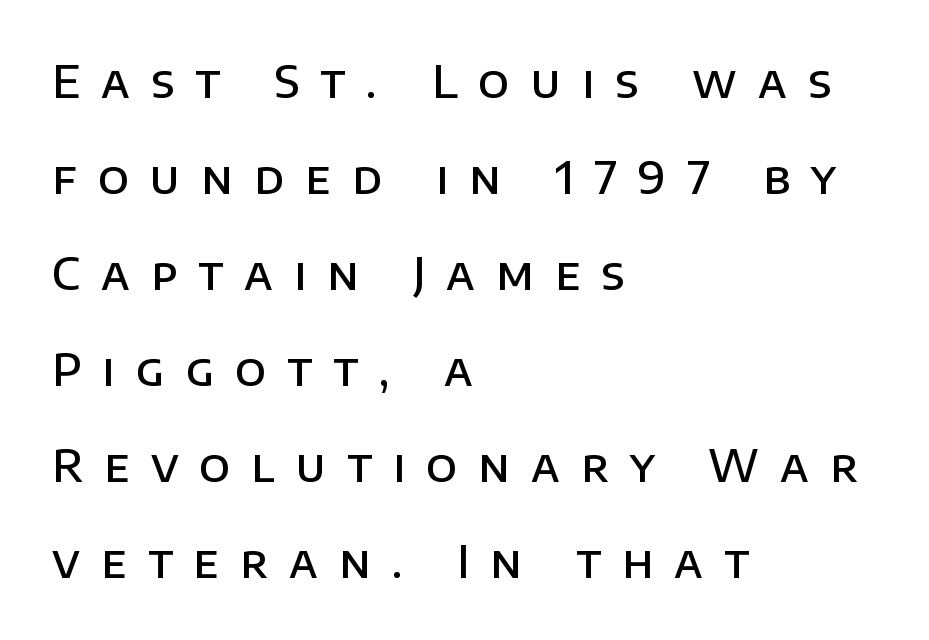
The image shows 44 px semibold sans-serif type, upright; set left-aligned, loose line spacing (2.18x), unusually wide letter spacing (+0.48 em), not underlined; low stroke contrast and a large x-height.
